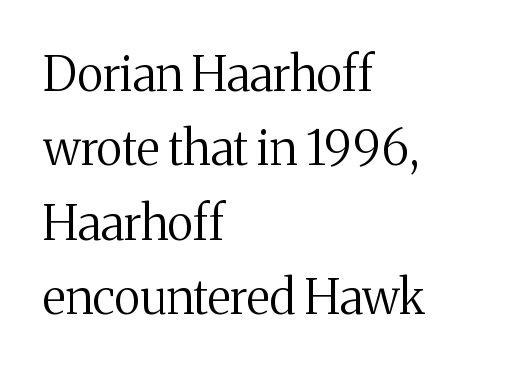
{"serif": "yes", "italic": "no", "bold": "no", "weight": "regular", "width": "normal", "stroke_contrast": "medium", "x_height": "medium", "monospaced": "no", "underline": "no", "align": "left", "line_spacing": "normal", "line_spacing_ratio": 1.55, "letter_spacing": "normal", "letter_spacing_em": 0.0, "glyph_px": 48}
